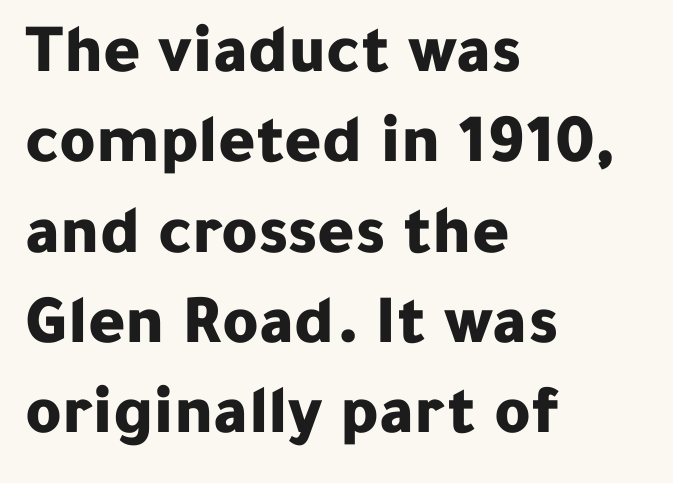
Q: Is the text bold? A: Yes.
Q: Is the text italic (slanted)? A: No, it is upright.
Q: Is the typeface a serif or a sans-serif typeface? A: Sans-serif.
Q: Is the text underlined? A: No.
Q: How is the paragraph aligned? A: Left-aligned.
Q: Is the spacing between letters normal or unusually wide? A: Normal.
Q: Is the spacing between lines tight, normal or loose? A: Normal.
Q: Width (condensed, normal, or wide)? A: Normal.
Q: Stroke contrast? A: Low.
Q: x-height? A: Medium.
Q: Monospaced? A: No.
